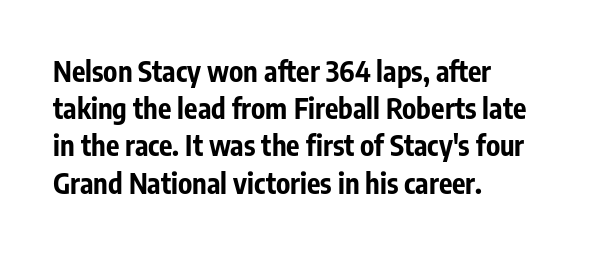
The image shows 28 px bold, condensed sans-serif type, upright; set left-aligned, normal line spacing (1.33x), normal letter spacing, not underlined; low stroke contrast and a medium x-height.
